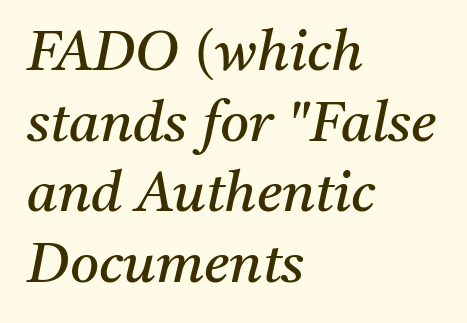
{"serif": "yes", "italic": "yes", "lean": "right", "slant_degrees": 11, "bold": "no", "weight": "regular", "width": "normal", "stroke_contrast": "medium", "x_height": "medium", "monospaced": "no", "underline": "no", "align": "left", "line_spacing": "normal", "line_spacing_ratio": 1.26, "letter_spacing": "normal", "letter_spacing_em": 0.0, "glyph_px": 56}
